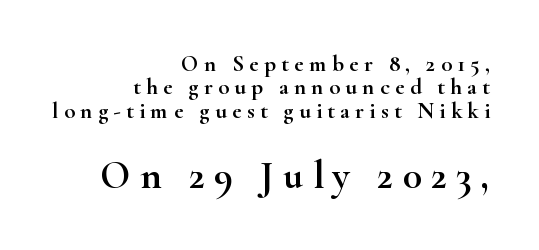
Honestly, the rows look squashed on top of each other. Type style note: has serifs. In this sample the second text group is rendered at the bigger scale. The font's upright variant was chosen for this text. Compared with typical body copy, the letter spacing here is much looser. Underline: absent.
